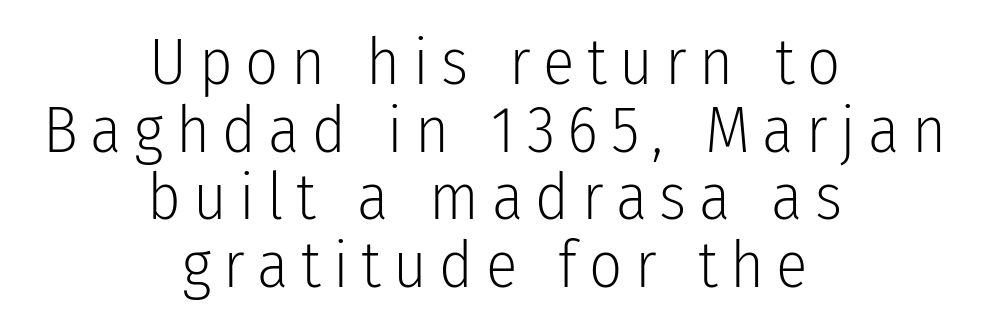
Q: Is the text bold? A: No.
Q: Is the text italic (slanted)? A: No, it is upright.
Q: Is the typeface a serif or a sans-serif typeface? A: Sans-serif.
Q: Is the text underlined? A: No.
Q: How is the paragraph aligned? A: Centered.
Q: Is the spacing between lines tight, normal or loose? A: Tight.
Q: Width (condensed, normal, or wide)? A: Condensed.
Q: Stroke contrast? A: Low.
Q: x-height? A: Medium.
Q: Monospaced? A: No.
